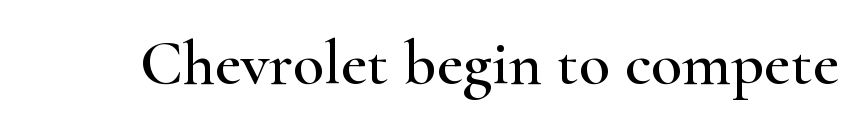
Q: Is the text italic (slanted)? A: No, it is upright.
Q: Is the typeface a serif or a sans-serif typeface? A: Serif.
Q: Is the text underlined? A: No.
Q: Is the spacing between letters normal or unusually wide? A: Normal.
Q: Width (condensed, normal, or wide)? A: Wide.
Q: Stroke contrast? A: High.
Q: x-height? A: Small.
Q: Monospaced? A: No.
